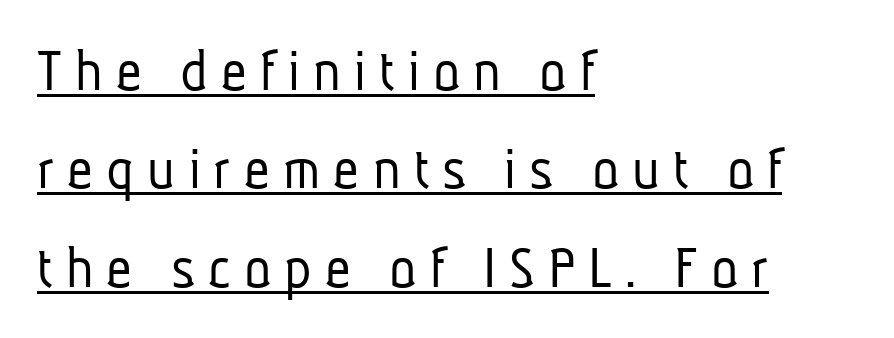
Does the leading feel generous? No, just average. You could not count columns in this text — the font is proportionally spaced. Words appear elongated and porous because spacing is wide. Horizontally, the lines are justified to the leading edge only.
